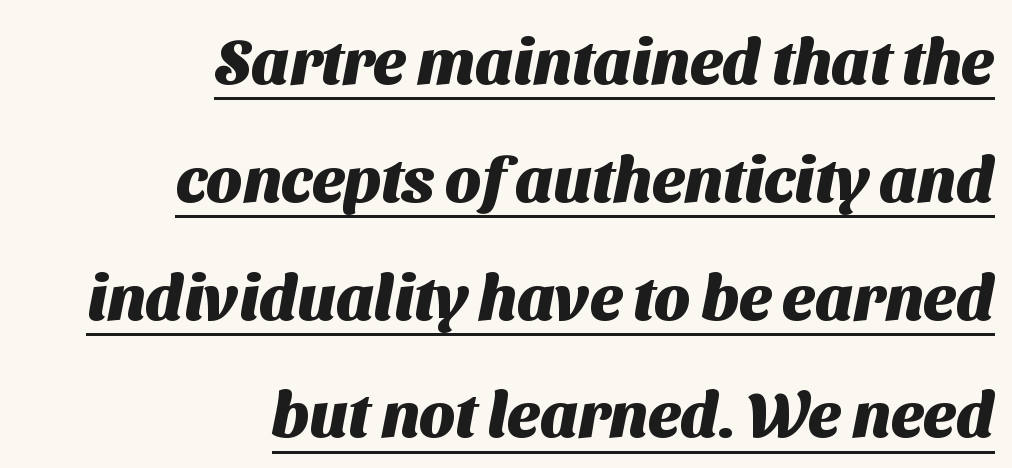
Q: Is the text bold? A: Yes.
Q: Is the typeface a serif or a sans-serif typeface? A: Sans-serif.
Q: Is the text underlined? A: Yes.
Q: How is the paragraph aligned? A: Right-aligned.
Q: Is the spacing between letters normal or unusually wide? A: Normal.
Q: Width (condensed, normal, or wide)? A: Normal.
Q: Stroke contrast? A: Medium.
Q: x-height? A: Medium.
Q: Monospaced? A: No.
